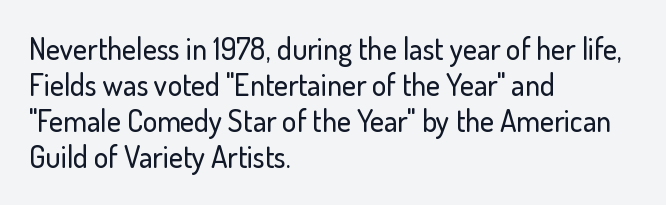
If you drew a ruler down the left edge, every line would touch it. Notice how the stems are strictly vertical — no italics here. The tracking reads as untouched default to a designer's eye. The face used here is proportionally spaced, like ordinary book or web type. Honestly, there is no underline to notice here at all.
